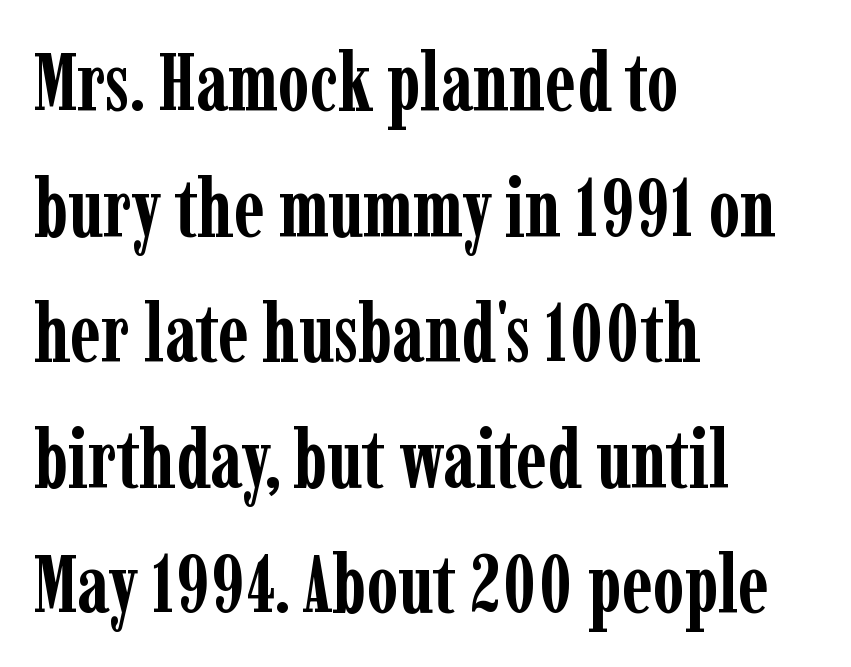
Q: Is the text bold? A: Yes.
Q: Is the text italic (slanted)? A: No, it is upright.
Q: Is the typeface a serif or a sans-serif typeface? A: Serif.
Q: Is the text underlined? A: No.
Q: How is the paragraph aligned? A: Left-aligned.
Q: Is the spacing between letters normal or unusually wide? A: Normal.
Q: Is the spacing between lines tight, normal or loose? A: Normal.
Q: Width (condensed, normal, or wide)? A: Condensed.
Q: Stroke contrast? A: Low.
Q: x-height? A: Medium.
Q: Monospaced? A: No.
